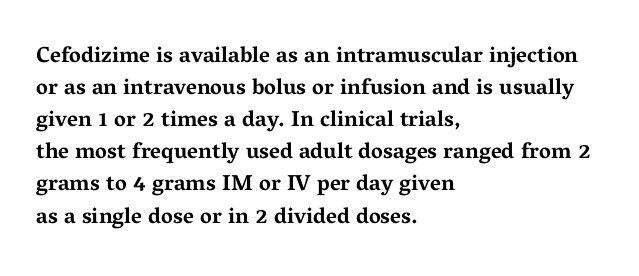
The image shows 22 px bold type, upright; set left-aligned, normal line spacing (1.46x), normal letter spacing, not underlined.
